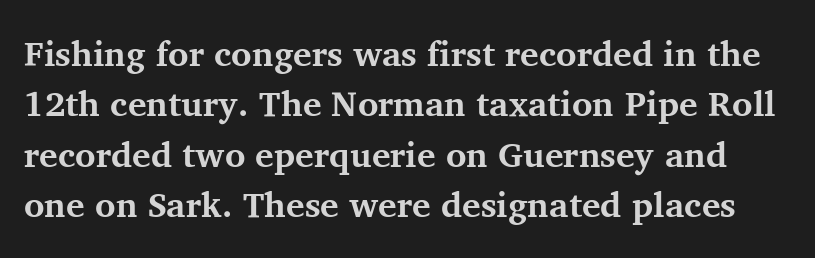
Q: Is the text bold? A: Yes.
Q: Is the text italic (slanted)? A: No, it is upright.
Q: Is the typeface a serif or a sans-serif typeface? A: Serif.
Q: Is the text underlined? A: No.
Q: Is the spacing between letters normal or unusually wide? A: Normal.
Q: Is the spacing between lines tight, normal or loose? A: Normal.
Q: Width (condensed, normal, or wide)? A: Normal.
Q: Stroke contrast? A: Medium.
Q: x-height? A: Medium.
Q: Monospaced? A: No.
